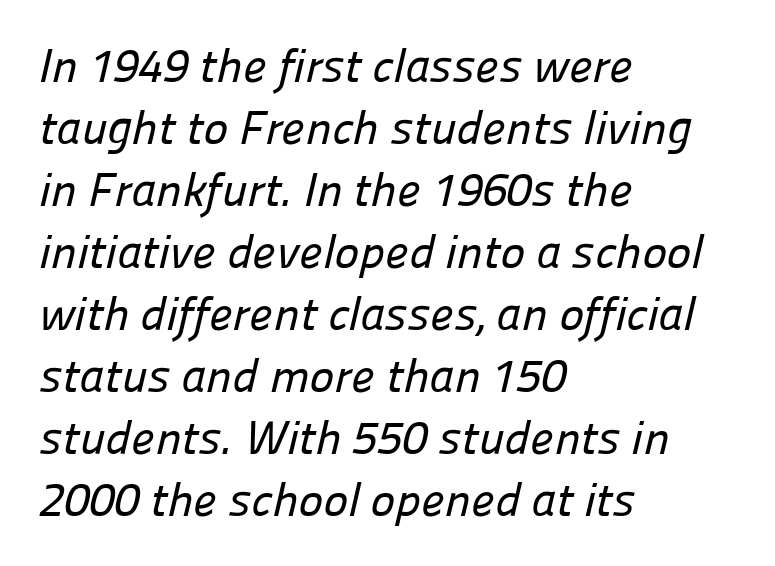
Nothing sits at the stroke ends, so this counts as sans-serif. The foot of each line stays bare and open. One-word summary of the alignment: left. The passage shown stacks its lines at a standard gap. Think of a printed novel: that variable character pitch is what you see here.
